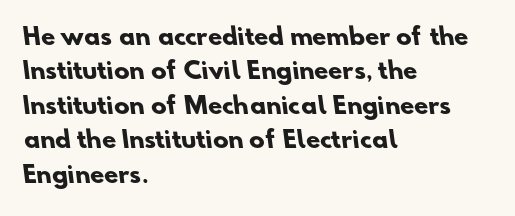
The image shows 23 px bold type; set left-aligned, normal line spacing (1.5x), normal letter spacing, not underlined.
